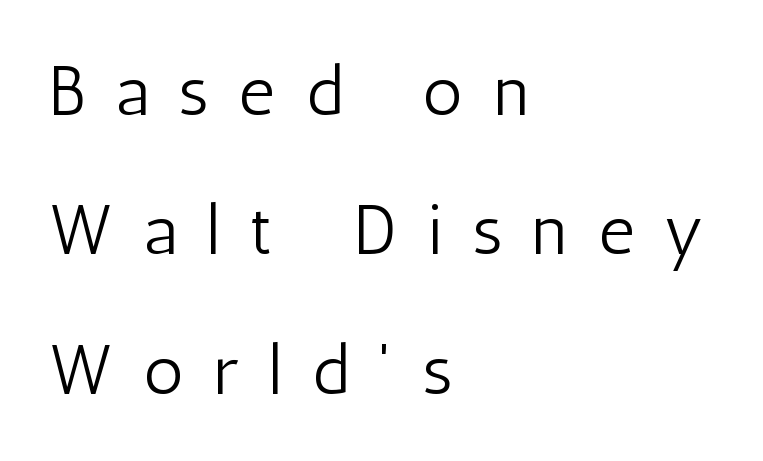
{"serif": "no", "italic": "no", "bold": "no", "weight": "light", "width": "condensed", "stroke_contrast": "low", "x_height": "medium", "monospaced": "no", "underline": "no", "align": "left", "line_spacing": "loose", "line_spacing_ratio": 1.99, "letter_spacing": "wide", "letter_spacing_em": 0.43, "glyph_px": 70}
